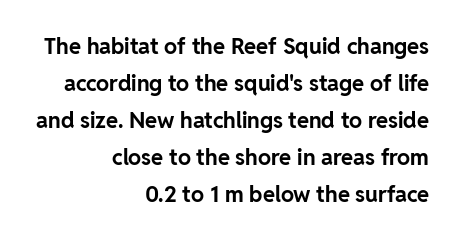
Does the weight exceed regular? Yes, all the way to bold. A typesetter would mark this as roman, not italic. How are the letters spaced? Ordinarily, with no added tracking. The lines in this sample share a right terminus and differ only in where they begin.
